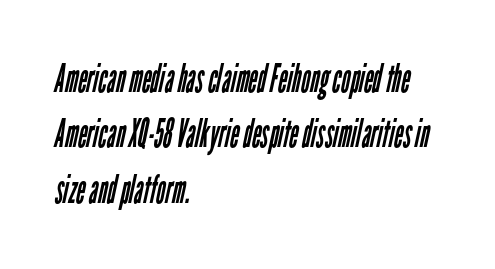
The image shows 39 px regular-weight, condensed sans-serif type; set left-aligned, normal line spacing (1.42x), normal letter spacing, not underlined; low stroke contrast and a medium x-height.
